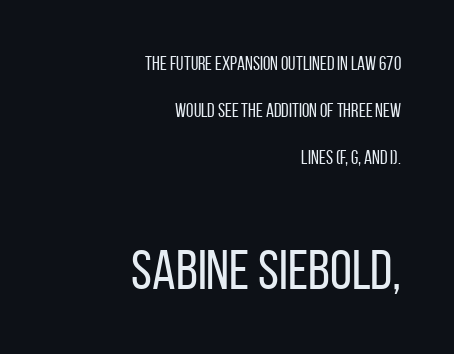
{"serif": "no", "italic": "no", "bold": "no", "weight": "regular", "width": "condensed", "stroke_contrast": "low", "x_height": "large", "monospaced": "no", "underline": "no", "align": "right", "line_spacing": "loose", "line_spacing_ratio": 2.47, "letter_spacing": "normal", "letter_spacing_em": 0.0, "larger_block": "second", "size_ratio": 2.95, "glyph_px": 56}
